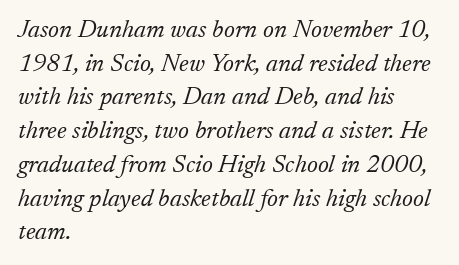
The letters sit at their default tracking, neither squeezed nor spread. Would a proofreader flag this as italicized? Yes. The rag falls on the right side of this text block. Descenders hang freely into open space. A quiet, ordinary-to-light weight characterises the typeface.
